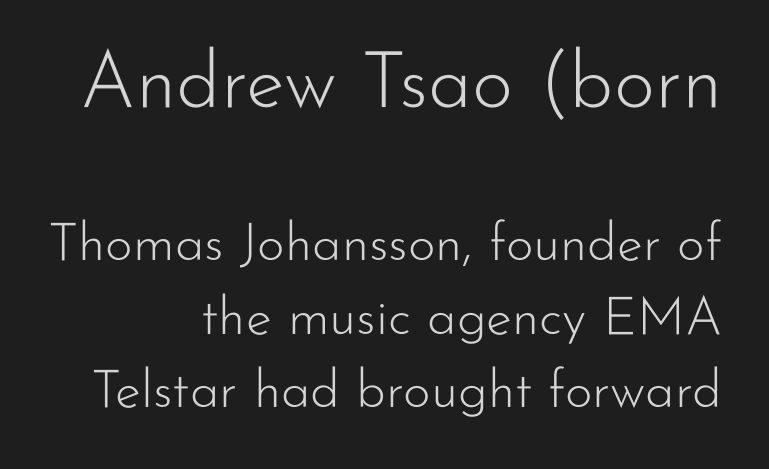
{"serif": "no", "italic": "no", "bold": "no", "weight": "light", "width": "normal", "stroke_contrast": "low", "x_height": "small", "monospaced": "no", "underline": "no", "align": "right", "line_spacing": "normal", "line_spacing_ratio": 1.39, "letter_spacing": "normal", "letter_spacing_em": 0.0, "larger_block": "first", "size_ratio": 1.49, "glyph_px": 79}
